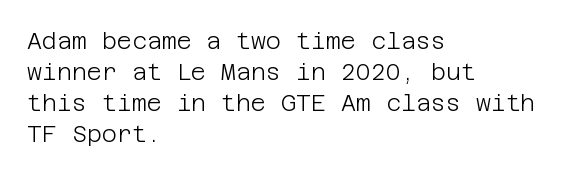
Posture: upright roman. The ragged edge is on the right, which tells us the setting is flush left. Reading down the column, the eye jumps a familiar distance to each next line. The specimen omits any rule beneath the text block's lines. The face looks like a standard text weight, possibly lighter.
